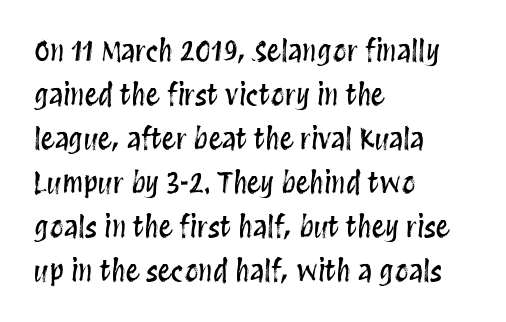
Q: Is the text italic (slanted)? A: No, it is upright.
Q: Is the text underlined? A: No.
Q: How is the paragraph aligned? A: Left-aligned.
Q: Is the spacing between letters normal or unusually wide? A: Normal.
Q: Is the spacing between lines tight, normal or loose? A: Normal.
Q: Width (condensed, normal, or wide)? A: Condensed.
Q: Stroke contrast? A: Medium.
Q: x-height? A: Large.
Q: Monospaced? A: No.
